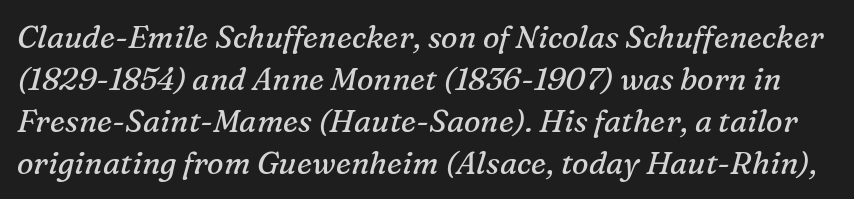
{"serif": "yes", "italic": "yes", "lean": "right", "slant_degrees": 16, "bold": "no", "weight": "regular", "width": "normal", "stroke_contrast": "medium", "x_height": "medium", "monospaced": "no", "underline": "no", "line_spacing": "normal", "line_spacing_ratio": 1.35, "letter_spacing": "normal", "letter_spacing_em": 0.0, "glyph_px": 31}
